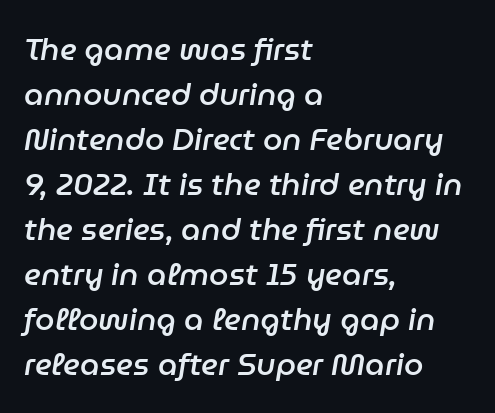
The image shows 31 px semibold type, italic (leaning right); set left-aligned, normal line spacing (1.45x), normal letter spacing, not underlined; low stroke contrast and a medium x-height.
